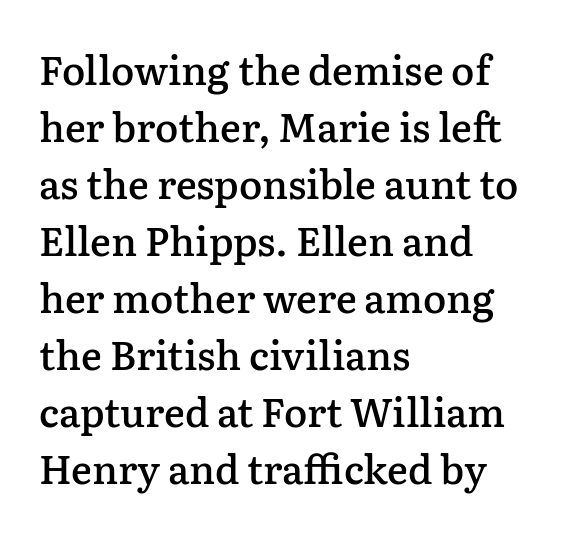
The image shows 39 px semibold serif type, upright; set left-aligned, normal line spacing (1.46x), normal letter spacing, not underlined; low stroke contrast and a medium x-height.
